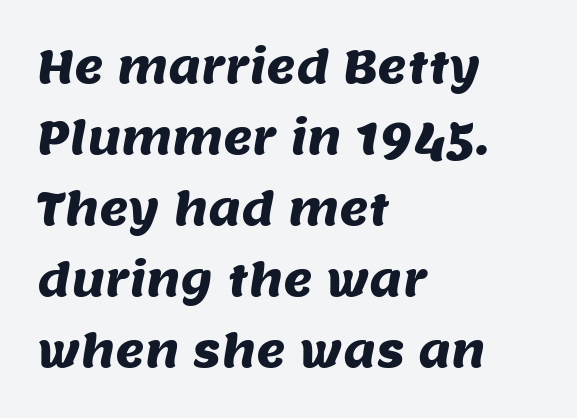
{"serif": "no", "width": "normal", "stroke_contrast": "medium", "x_height": "large", "monospaced": "no", "underline": "no", "align": "left", "line_spacing": "normal", "line_spacing_ratio": 1.58, "letter_spacing": "normal", "letter_spacing_em": 0.0, "glyph_px": 45}
